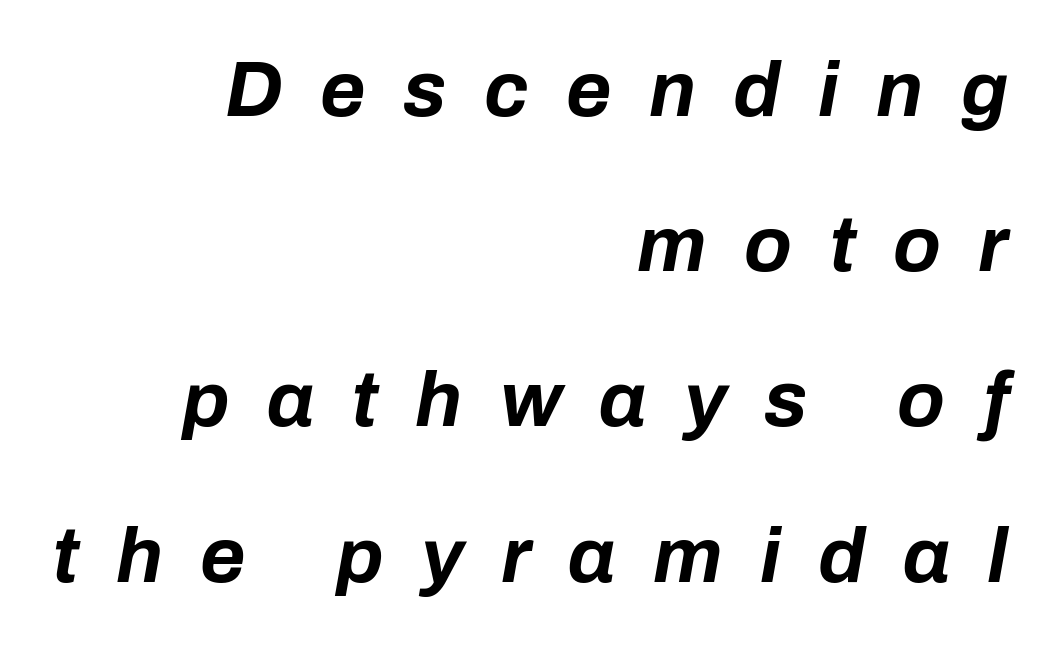
The image shows 78 px bold type, italic (leaning right); set right-aligned, loose line spacing (1.99x), unusually wide letter spacing (+0.48 em), not underlined; low stroke contrast and a medium x-height.
